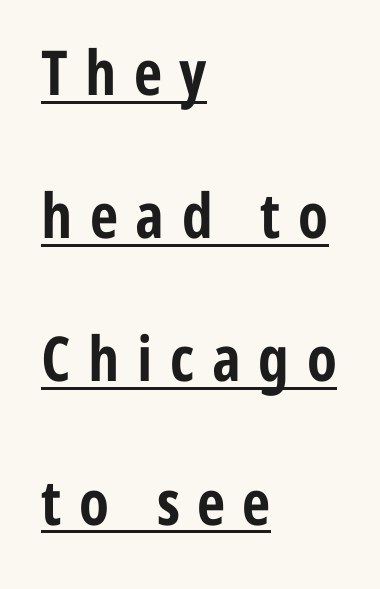
Upright lettering throughout. These lines carry a lot of weight — the face is fully bold. Inter-character spacing is expanded well beyond the font's built-in metrics. Serif or sans? Sans — the stroke terminals are bare.
